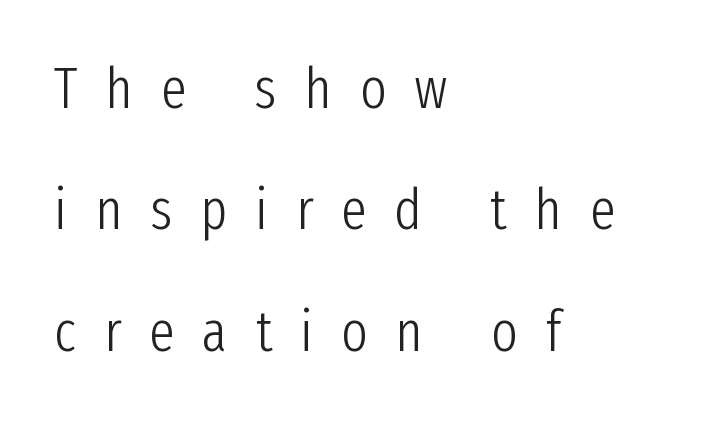
Reading down the block, your eye returns to a fixed left position each line. Character widths vary here, with narrow letters taking less room than wide ones. Is the stroke heavy? The answer is a plain regular-or-lighter. The specimen omits any rule beneath the text block's lines. This sample uses a sans-serif face. The tracking jumps out immediately: characters are airy and widely separated.
